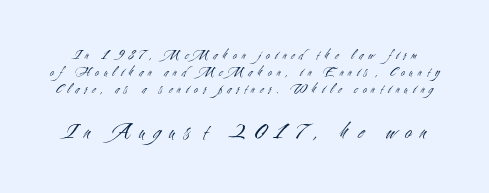
There is plenty of visible air inserted between adjacent glyphs. Is the type heavy? It reads as light-to-regular instead. Any mark beneath the type? The region is blank.
